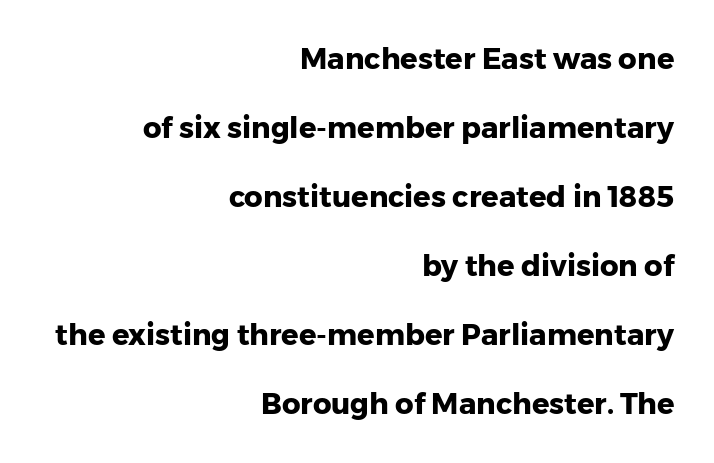
Q: Is the text bold? A: Yes.
Q: Is the text italic (slanted)? A: No, it is upright.
Q: Is the typeface a serif or a sans-serif typeface? A: Sans-serif.
Q: Is the text underlined? A: No.
Q: How is the paragraph aligned? A: Right-aligned.
Q: Is the spacing between letters normal or unusually wide? A: Normal.
Q: Is the spacing between lines tight, normal or loose? A: Loose.
Q: Width (condensed, normal, or wide)? A: Normal.
Q: Stroke contrast? A: Low.
Q: x-height? A: Medium.
Q: Monospaced? A: No.
